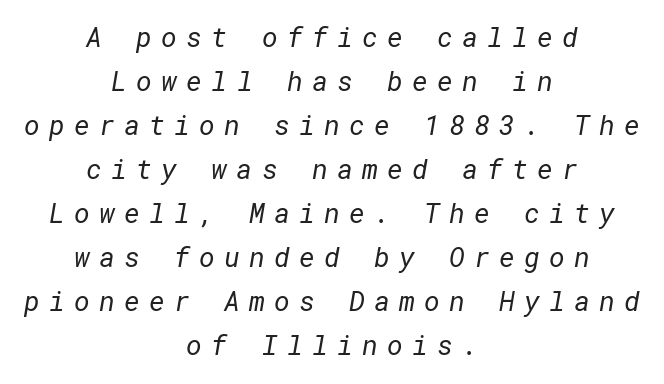
The image shows 27 px text type; set centered, normal line spacing (1.63x), unusually wide letter spacing (+0.34 em), not underlined.
